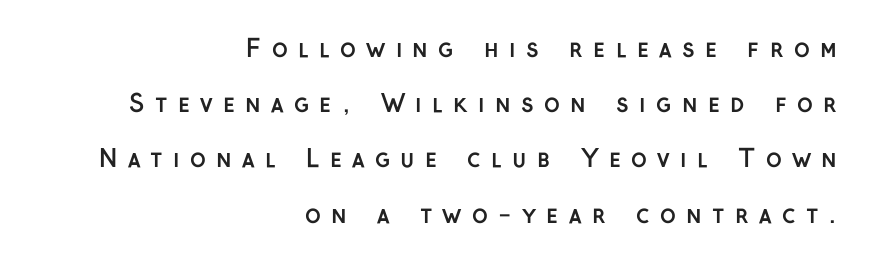
{"italic": "no", "bold": "yes", "underline": "no", "align": "right", "line_spacing": "loose", "line_spacing_ratio": 2.3, "letter_spacing": "wide", "letter_spacing_em": 0.43, "glyph_px": 24}
